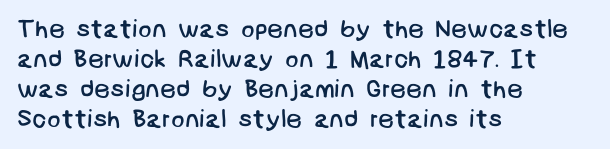
Q: Is the text bold? A: No.
Q: Is the text underlined? A: No.
Q: How is the paragraph aligned? A: Left-aligned.
Q: Is the spacing between letters normal or unusually wide? A: Normal.
